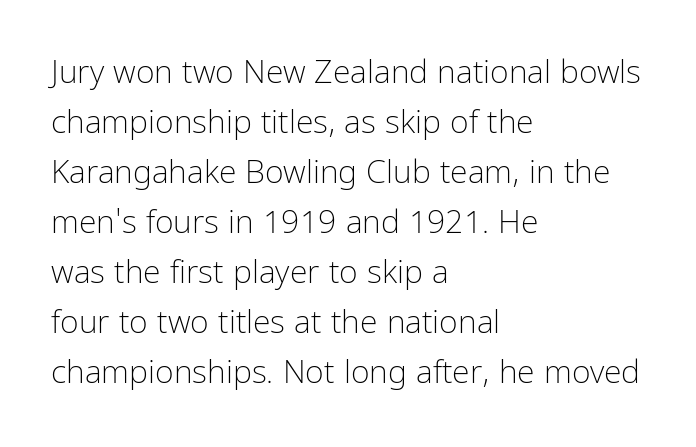
The image shows 32 px light, condensed sans-serif type, upright; set left-aligned, normal line spacing (1.56x), normal letter spacing, not underlined; low stroke contrast and a medium x-height.
